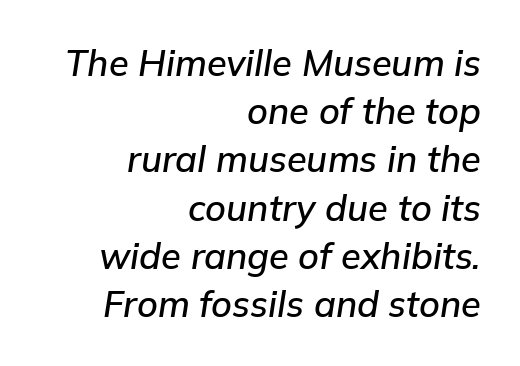
The image shows 36 px text type, italic (leaning right); set right-aligned, normal line spacing (1.34x), normal letter spacing, not underlined; low stroke contrast and a medium x-height.
